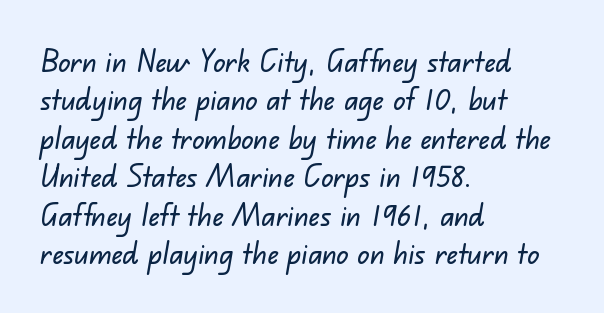
Caption: standard tracking, unaltered. The area under the type is left untouched. Notice how descenders clear the ascenders below comfortably — that's standard leading. Leftover space on each line is placed entirely after the last word. The face used here is proportionally spaced, like ordinary book or web type.
